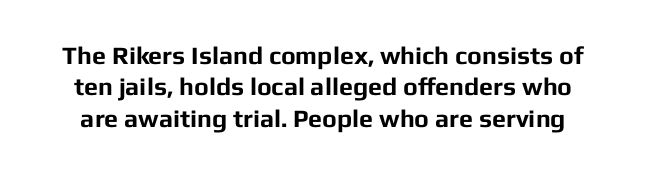
{"italic": "no", "bold": "yes", "underline": "no", "line_spacing": "normal", "line_spacing_ratio": 1.26, "letter_spacing": "normal", "letter_spacing_em": 0.0, "glyph_px": 25}
